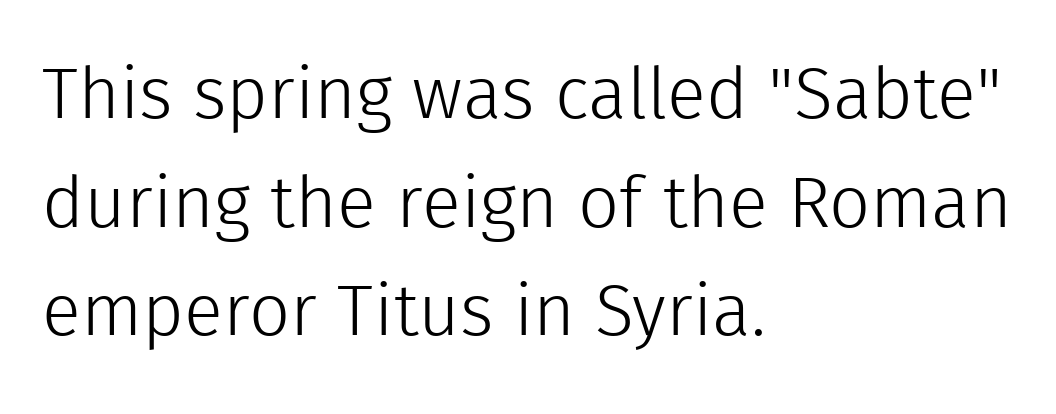
{"serif": "no", "italic": "no", "bold": "no", "weight": "light", "width": "normal", "x_height": "medium", "monospaced": "no", "underline": "no", "align": "left", "line_spacing": "normal", "line_spacing_ratio": 1.51, "letter_spacing": "normal", "letter_spacing_em": 0.0, "glyph_px": 72}
